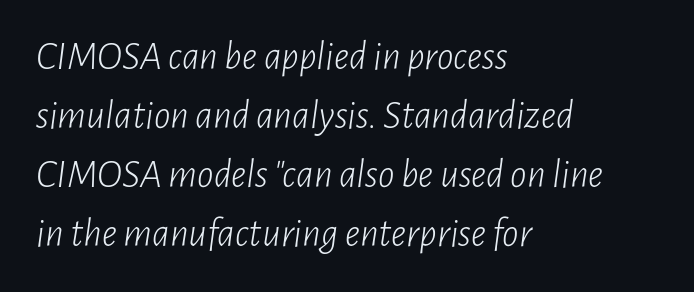
Honestly, the letter spacing is just normal — you wouldn't notice it. This is not heavy type; no bold has been used. The text block is weighted toward the left margin, trailing off unevenly rightward. The rendering uses natural spacing where letterforms have individual widths. The designer left line spacing at the default.
